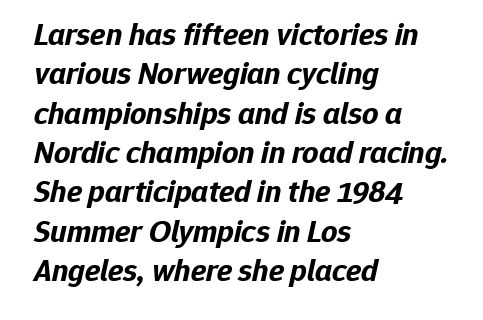
The image shows 32 px bold type, italic (leaning right); set left-aligned, line spacing 1.23x, normal letter spacing, not underlined; low stroke contrast and a medium x-height.
